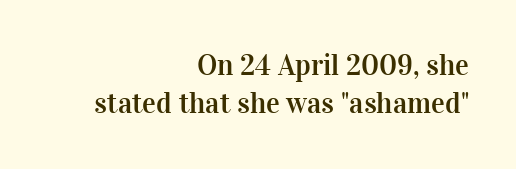
Q: Is the text italic (slanted)? A: No, it is upright.
Q: Is the typeface a serif or a sans-serif typeface? A: Serif.
Q: Is the text underlined? A: No.
Q: How is the paragraph aligned? A: Right-aligned.
Q: Is the spacing between letters normal or unusually wide? A: Normal.
Q: Is the spacing between lines tight, normal or loose? A: Normal.
Q: Width (condensed, normal, or wide)? A: Normal.
Q: Stroke contrast? A: High.
Q: x-height? A: Medium.
Q: Monospaced? A: No.
